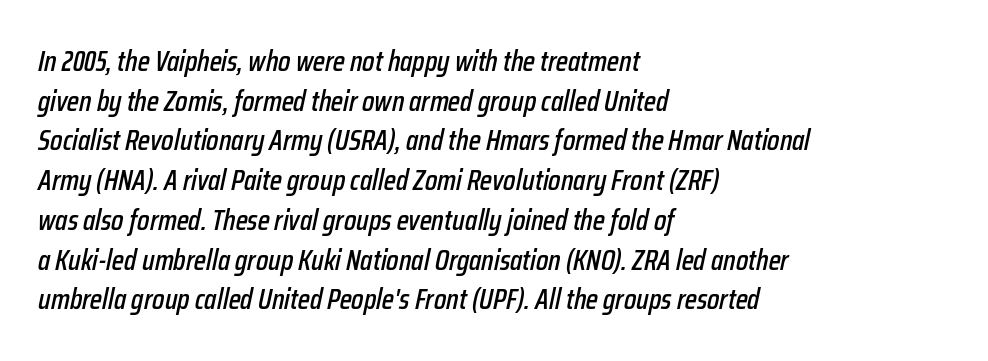
{"italic": "yes", "lean": "right", "slant_degrees": 12, "width": "condensed", "stroke_contrast": "low", "x_height": "medium", "monospaced": "no", "underline": "no", "align": "left", "line_spacing": "normal", "line_spacing_ratio": 1.37, "letter_spacing": "normal", "letter_spacing_em": 0.0, "glyph_px": 29}
